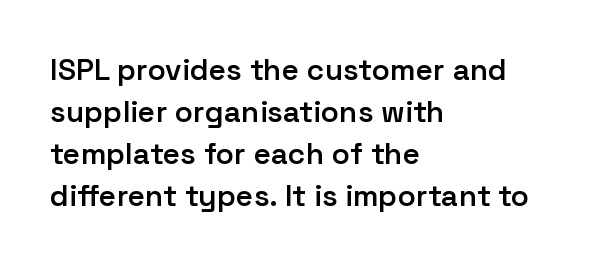
The paragraph has a hard left edge and a soft right edge. Serifs: no, the terminals of the letterforms are clean. Characters follow at the spacing the type designer built in. Typographic density is moderately raised because the face is semibold. Unlike italic type, these characters show no tilt at all. Varying glyph widths throughout — classic text-font behaviour.
